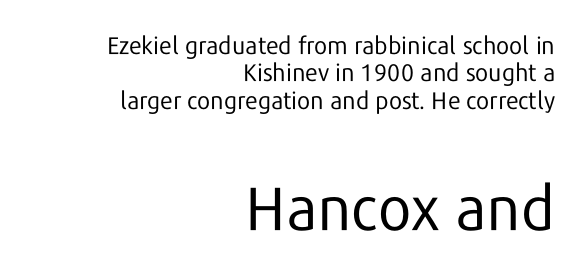
Q: Is the text bold? A: No.
Q: Is the text italic (slanted)? A: No, it is upright.
Q: Is the typeface a serif or a sans-serif typeface? A: Sans-serif.
Q: Is the text underlined? A: No.
Q: How is the paragraph aligned? A: Right-aligned.
Q: Is the spacing between letters normal or unusually wide? A: Normal.
Q: Is the spacing between lines tight, normal or loose? A: Tight.
Q: Which block of text is set in a larger size, the first (top) or the second (bottom)? A: The second (bottom) one.
Q: Width (condensed, normal, or wide)? A: Normal.
Q: Stroke contrast? A: Low.
Q: x-height? A: Medium.
Q: Monospaced? A: No.
